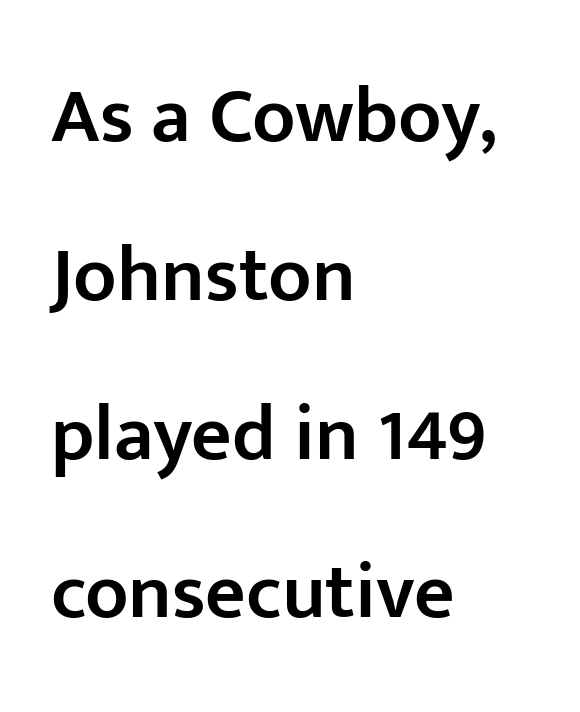
The image shows 79 px semibold sans-serif type, upright; set left-aligned, loose line spacing (2.01x), normal letter spacing, not underlined; low stroke contrast and a medium x-height.
